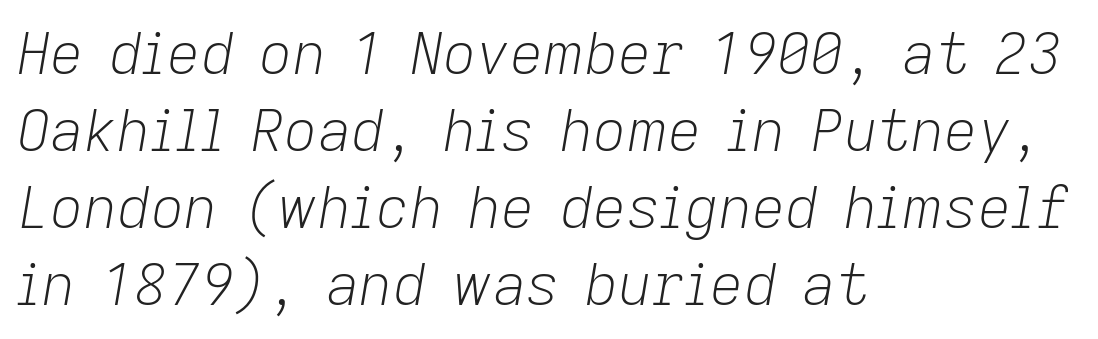
The image shows 58 px light type, italic (leaning right); set left-aligned, normal line spacing (1.33x), normal letter spacing, not underlined; low stroke contrast and a medium x-height.
